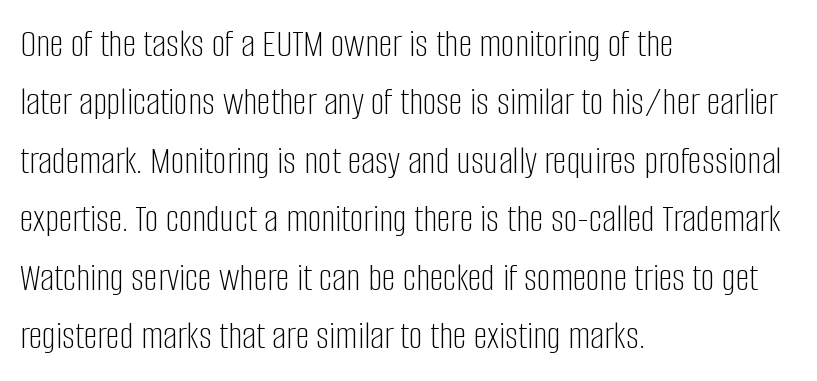
Tall strokes in this sample are plumb rather than angled. Descenders hang freely into open space. The designer went with a sans here, leaving each stem footless. Each new line begins a customary step beneath the previous one.
